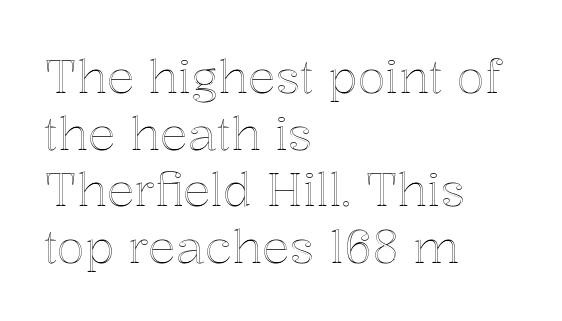
Visually the block forms a straight wall on the left and a jagged coastline on the right. Plain, unruled lines of type. Every stem runs plumb, perpendicular to the baseline. A typesetter would call this proportional, since set widths differ per character. Nobody touched the tracking dial on this one.
